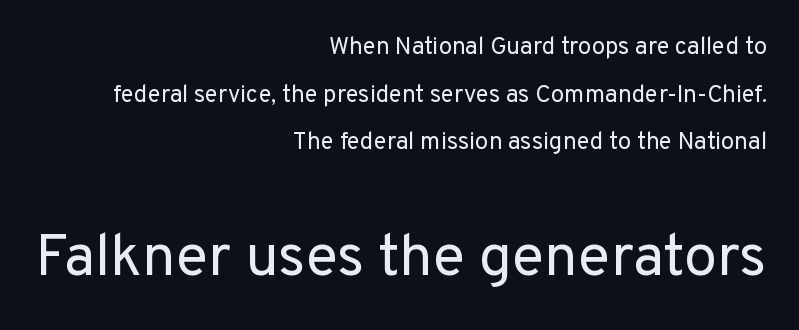
Q: Is the text bold? A: No.
Q: Is the text italic (slanted)? A: No, it is upright.
Q: Is the typeface a serif or a sans-serif typeface? A: Sans-serif.
Q: Is the text underlined? A: No.
Q: How is the paragraph aligned? A: Right-aligned.
Q: Is the spacing between letters normal or unusually wide? A: Normal.
Q: Is the spacing between lines tight, normal or loose? A: Loose.
Q: Which block of text is set in a larger size, the first (top) or the second (bottom)? A: The second (bottom) one.
Q: Width (condensed, normal, or wide)? A: Normal.
Q: Stroke contrast? A: Low.
Q: x-height? A: Medium.
Q: Monospaced? A: No.
